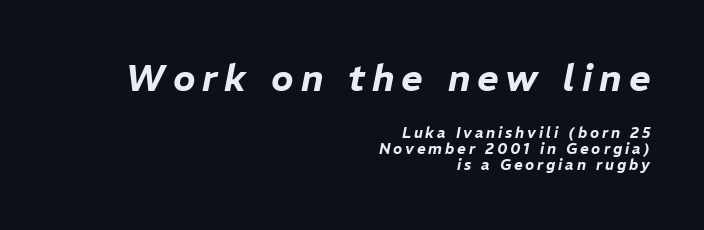
The image shows 37 px text type, italic (leaning right); set right-aligned, tight line spacing (1.07x), not underlined; the first (top) block is 2.47x larger; low stroke contrast and a medium x-height.
